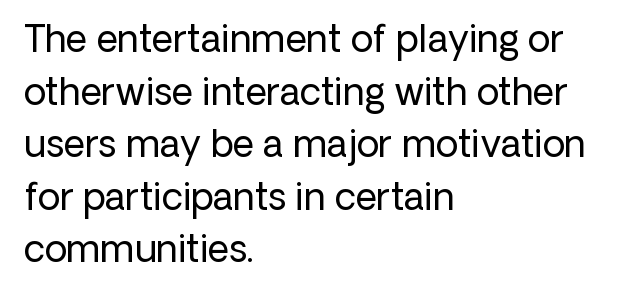
{"serif": "no", "italic": "no", "bold": "no", "weight": "regular", "width": "normal", "stroke_contrast": "low", "x_height": "medium", "monospaced": "no", "underline": "no", "align": "left", "line_spacing": "normal", "line_spacing_ratio": 1.42, "letter_spacing": "normal", "letter_spacing_em": 0.0, "glyph_px": 37}
